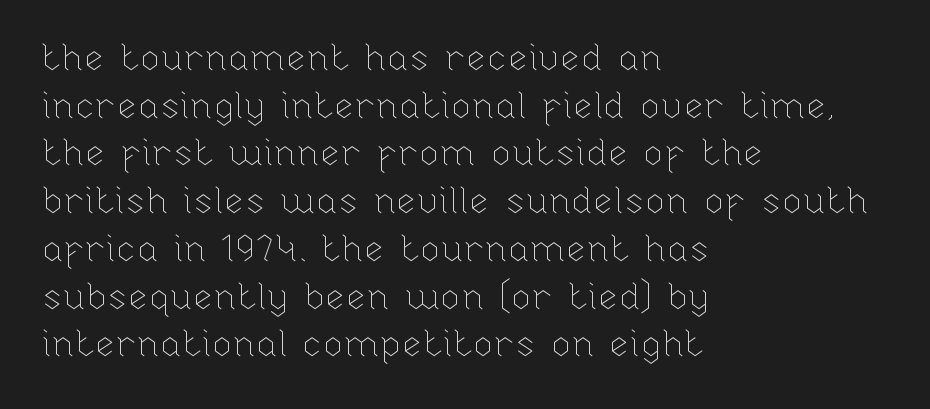
The image shows 37 px thin type, upright; set left-aligned, normal line spacing (1.29x), normal letter spacing, not underlined; low stroke contrast and a medium x-height.
